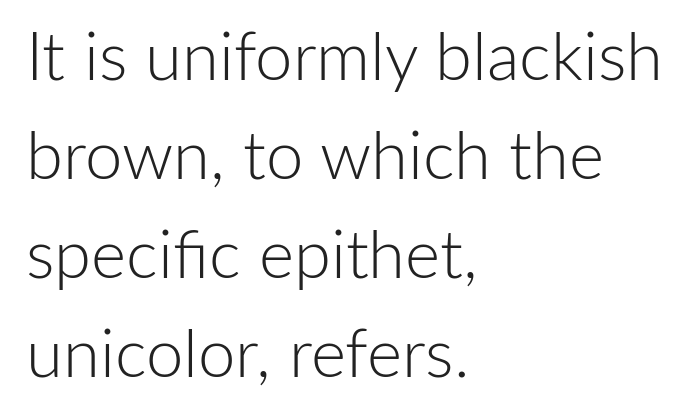
Q: Is the text bold? A: No.
Q: Is the text italic (slanted)? A: No, it is upright.
Q: Is the typeface a serif or a sans-serif typeface? A: Sans-serif.
Q: Is the text underlined? A: No.
Q: How is the paragraph aligned? A: Left-aligned.
Q: Is the spacing between letters normal or unusually wide? A: Normal.
Q: Is the spacing between lines tight, normal or loose? A: Normal.
Q: Width (condensed, normal, or wide)? A: Normal.
Q: Stroke contrast? A: Low.
Q: x-height? A: Medium.
Q: Monospaced? A: No.
